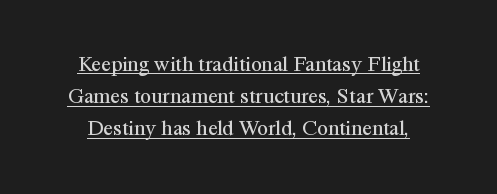
Each stroke keeps to a modest, everyday thickness or less. These lines keep a tight, regular rhythm from letter to letter. One glance says typical: line gaps are just what's usual. The specimen includes a rule beneath the text block's lines. Upright lettering throughout.
